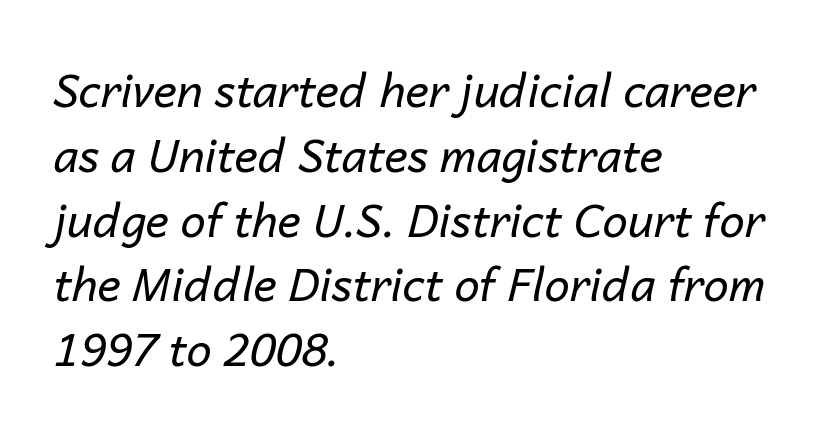
Glance below the letters and you will spot only blank space. The typography opts for an oblique posture over an upright one. The rendering keeps characters at their native spacing. Note the varied advance widths — an 'i' is clearly narrower than an 'm'.
